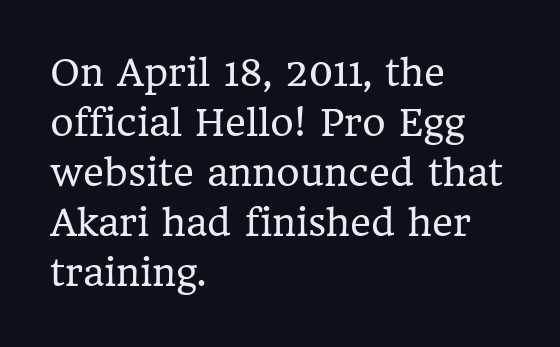
Are there feet on the stems? There are — it's a serif. Underline: absent. Notice how descenders clear the ascenders below comfortably — that's standard leading. Posture: vertical. Is this a fixed-width face? No — the glyphs have proportional, varying widths. Default kerning and tracking; the words read as compact shapes.
